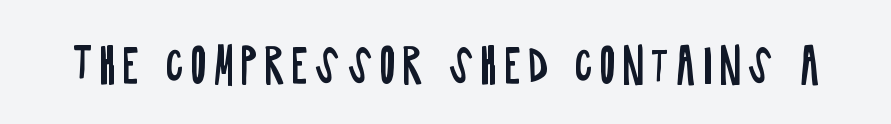
Q: Is the text bold? A: No.
Q: Is the text italic (slanted)? A: No, it is upright.
Q: Is the typeface a serif or a sans-serif typeface? A: Sans-serif.
Q: Is the text underlined? A: No.
Q: Width (condensed, normal, or wide)? A: Condensed.
Q: Stroke contrast? A: Low.
Q: x-height? A: Large.
Q: Monospaced? A: No.
